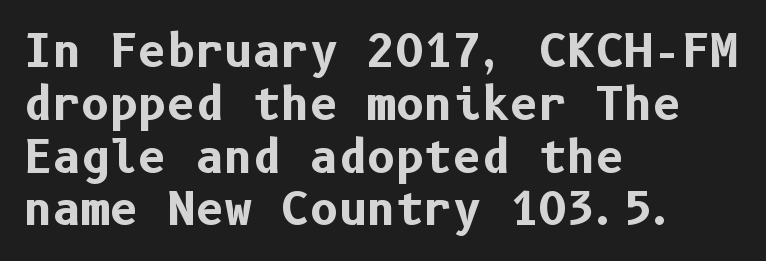
Q: Is the text bold? A: Yes.
Q: Is the text italic (slanted)? A: No, it is upright.
Q: Is the typeface a serif or a sans-serif typeface? A: Sans-serif.
Q: Is the text underlined? A: No.
Q: How is the paragraph aligned? A: Left-aligned.
Q: Is the spacing between letters normal or unusually wide? A: Normal.
Q: Width (condensed, normal, or wide)? A: Normal.
Q: Stroke contrast? A: Low.
Q: x-height? A: Medium.
